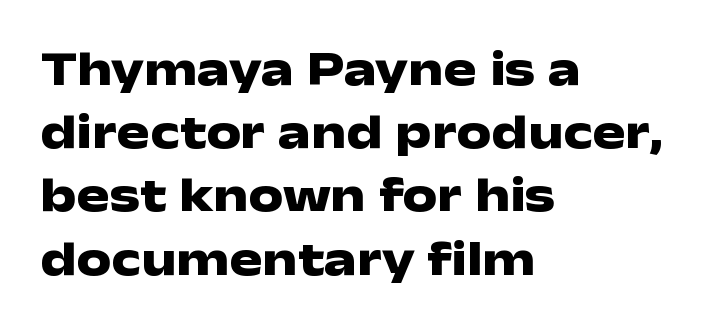
Varying glyph widths throughout — classic text-font behaviour. You can tell from the bare stems that sans-serif type was used. The typography opts for an upright posture over an oblique one. Compared with typical body copy, the letter spacing here is the same.
